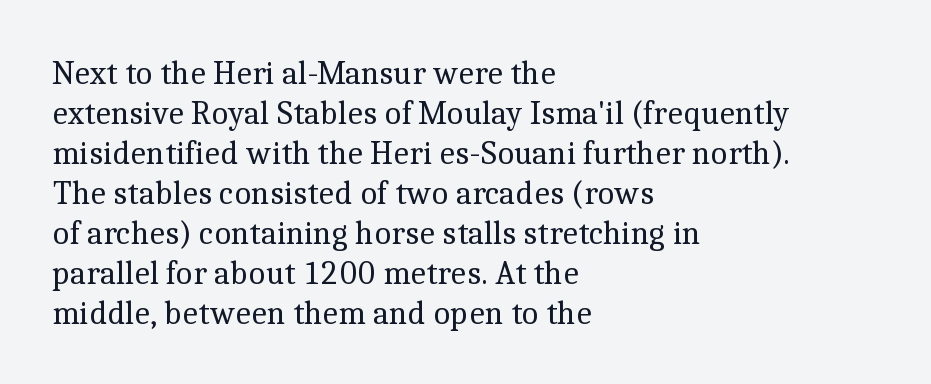
{"serif": "yes", "italic": "no", "bold": "no", "weight": "regular", "width": "normal", "x_height": "medium", "monospaced": "no", "underline": "no", "align": "left", "line_spacing_ratio": 1.21, "letter_spacing": "normal", "letter_spacing_em": 0.0, "glyph_px": 33}
